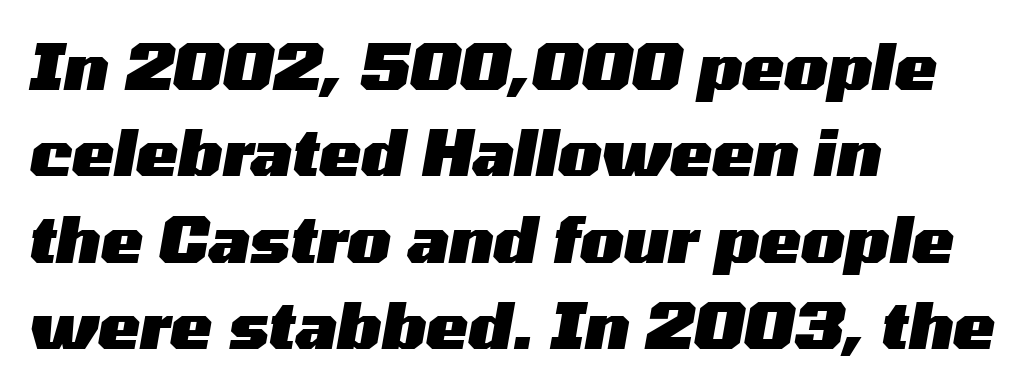
The image shows 63 px heavy, wide type, italic (leaning right); set left-aligned, normal line spacing (1.37x), normal letter spacing, not underlined; medium stroke contrast and a medium x-height.
